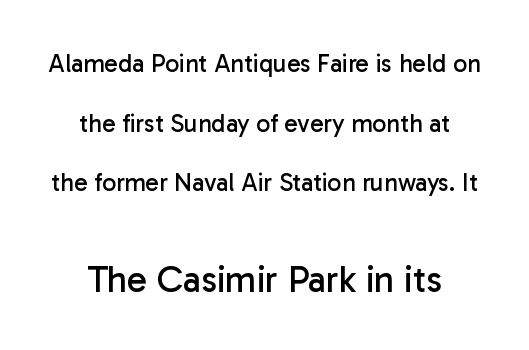
The image shows 37 px regular-weight sans-serif type, upright; set loose line spacing (2.39x), normal letter spacing, not underlined; the second (bottom) block is 1.48x larger; low stroke contrast and a medium x-height.
